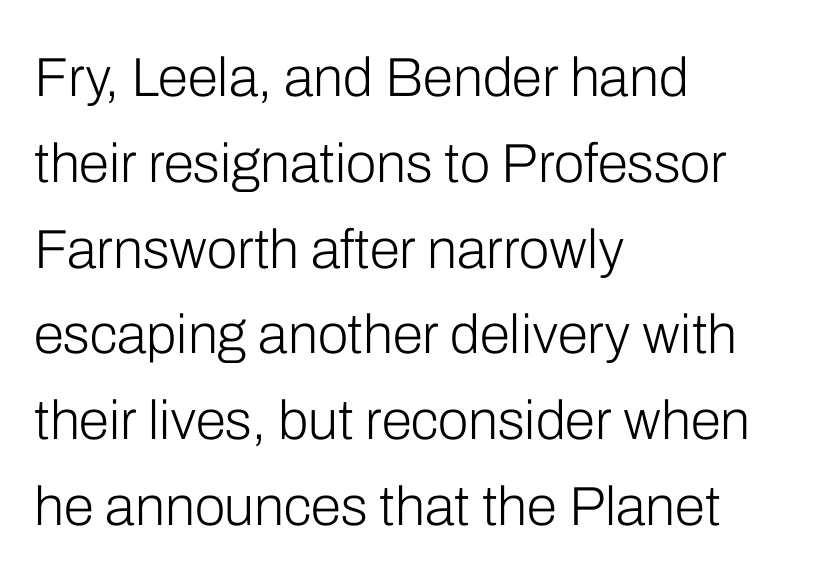
{"serif": "no", "italic": "no", "bold": "no", "weight": "light", "width": "normal", "stroke_contrast": "low", "x_height": "medium", "monospaced": "no", "underline": "no", "align": "left", "line_spacing": "normal", "line_spacing_ratio": 1.56, "letter_spacing": "normal", "letter_spacing_em": 0.0, "glyph_px": 55}
